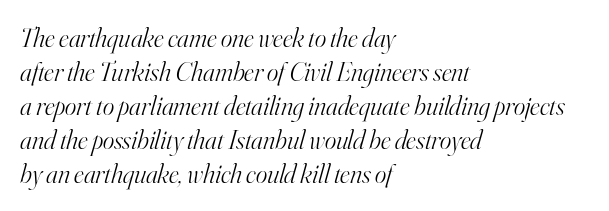
{"italic": "yes", "lean": "right", "slant_degrees": 16, "bold": "no", "underline": "no", "align": "left", "line_spacing": "normal", "line_spacing_ratio": 1.26, "letter_spacing": "normal", "letter_spacing_em": 0.0, "glyph_px": 27}
